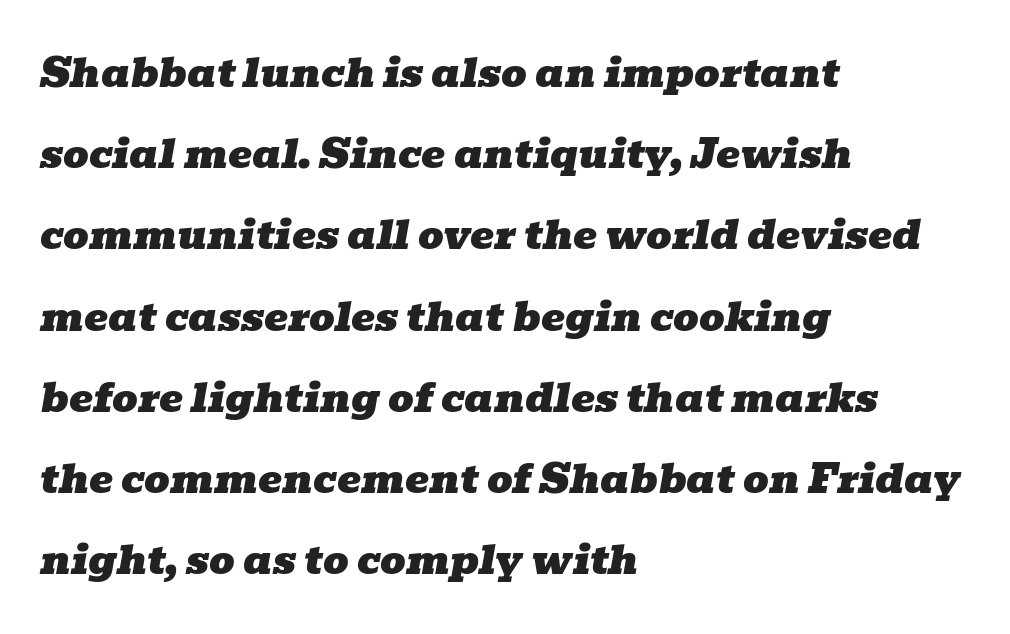
Loosely led — the rows are spread out. Letterform terminals end in serifs throughout the passage. The string is rendered with underlining switched off. Compared with typical body copy, the letter spacing here is the same. If you drew a ruler down the left edge, every line would touch it.
